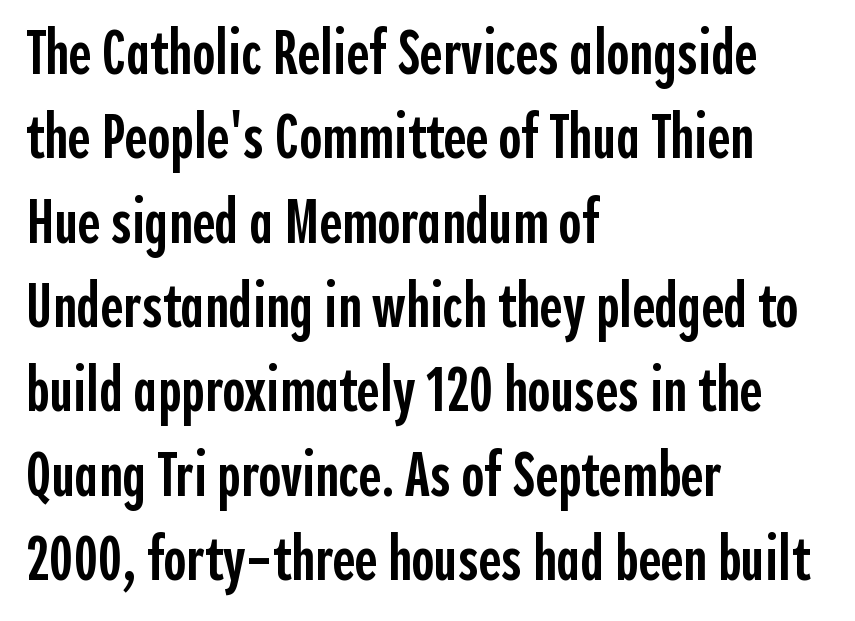
Each row of text sits above clean, open space. Weight check: semibold — heavier than regular, not quite bold. Look at the bottom of the vertical strokes: they stop flat, with no serifs. Successive baselines arrive at the customary interval. A typesetter would call this proportional, since set widths differ per character. It's the straight-up-and-down kind of type.
